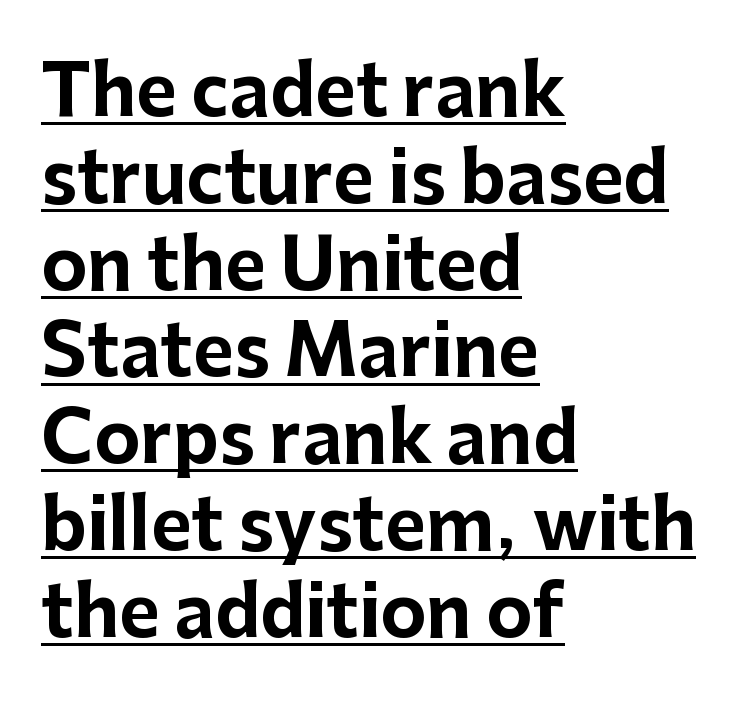
Q: Is the text bold? A: Yes.
Q: Is the text italic (slanted)? A: No, it is upright.
Q: Is the typeface a serif or a sans-serif typeface? A: Sans-serif.
Q: Is the text underlined? A: Yes.
Q: How is the paragraph aligned? A: Left-aligned.
Q: Is the spacing between letters normal or unusually wide? A: Normal.
Q: Width (condensed, normal, or wide)? A: Normal.
Q: Stroke contrast? A: Low.
Q: x-height? A: Medium.
Q: Monospaced? A: No.
